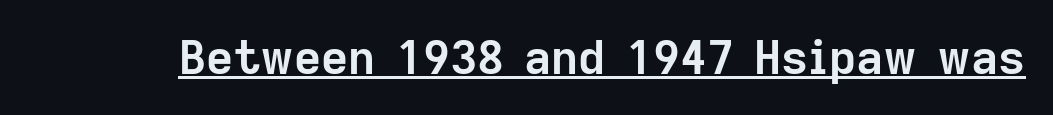
{"serif": "no", "italic": "no", "bold": "yes", "weight": "semibold", "width": "normal", "stroke_contrast": "low", "x_height": "medium", "monospaced": "no", "underline": "yes", "letter_spacing": "normal", "letter_spacing_em": 0.0, "glyph_px": 47}
